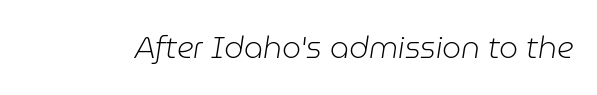
The image shows 30 px light type, italic (leaning right); set normal letter spacing, not underlined; low stroke contrast and a medium x-height.
